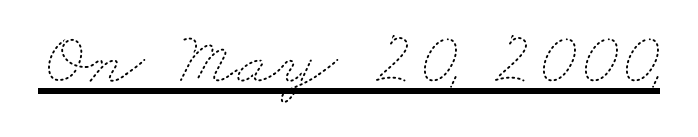
Is this a heavy cut? Hardly; it is regular or lighter. Varying glyph widths throughout — classic text-font behaviour. The face used here is rendered with its standard letterfit. A typographer would call this underscored text.
